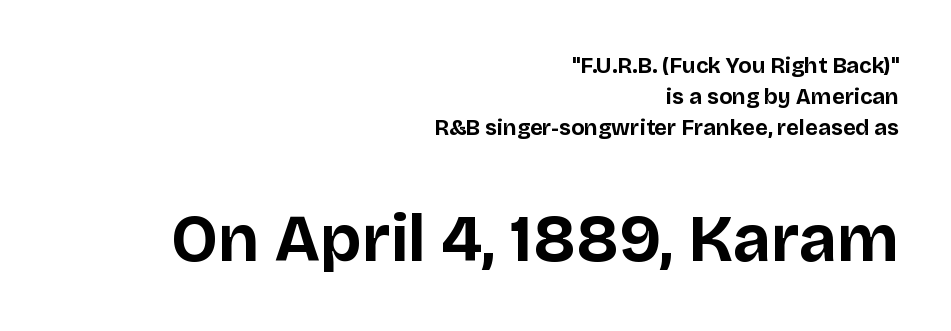
Q: Is the text bold? A: Yes.
Q: Is the text italic (slanted)? A: No, it is upright.
Q: Is the typeface a serif or a sans-serif typeface? A: Sans-serif.
Q: Is the text underlined? A: No.
Q: How is the paragraph aligned? A: Right-aligned.
Q: Is the spacing between letters normal or unusually wide? A: Normal.
Q: Is the spacing between lines tight, normal or loose? A: Normal.
Q: Which block of text is set in a larger size, the first (top) or the second (bottom)? A: The second (bottom) one.
Q: Width (condensed, normal, or wide)? A: Normal.
Q: Stroke contrast? A: Low.
Q: x-height? A: Large.
Q: Monospaced? A: No.
